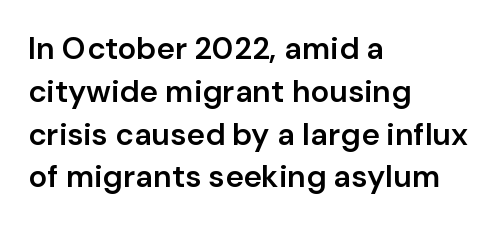
In CSS terms this would be text-align: left. There is no visible air inserted between adjacent glyphs. Students, observe: this is what conventionally led text looks like. A sans-serif font was chosen for this passage. This sample has the flowing, uneven cadence of proportional lettering.
